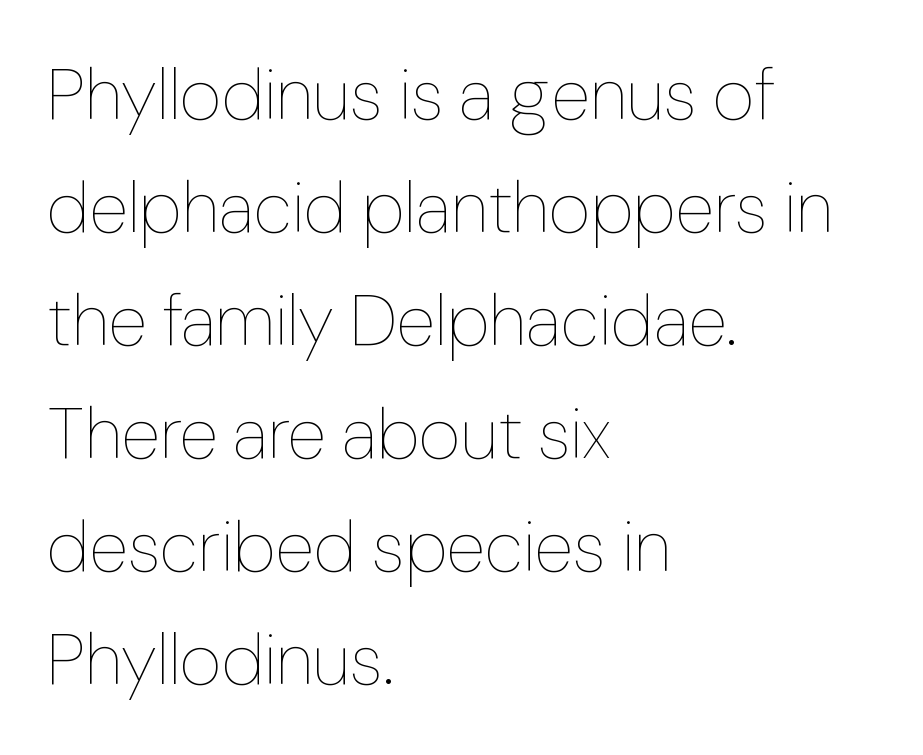
The image shows 72 px thin type, upright; set left-aligned, normal line spacing (1.57x), normal letter spacing, not underlined; low stroke contrast and a medium x-height.
